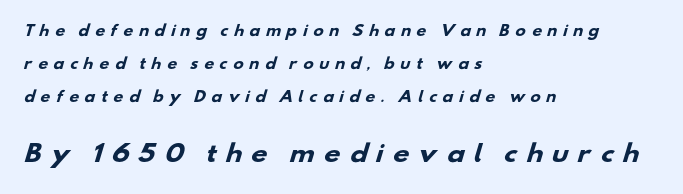
Compared with typical body copy, the letter spacing here is much looser. The compositor pushed each line to the left boundary. The letters in the lower block stand taller than those in the block above. Widely set lines give the paragraph a tall, airy silhouette. I'd describe the lettering as bold — thick and assertive.
